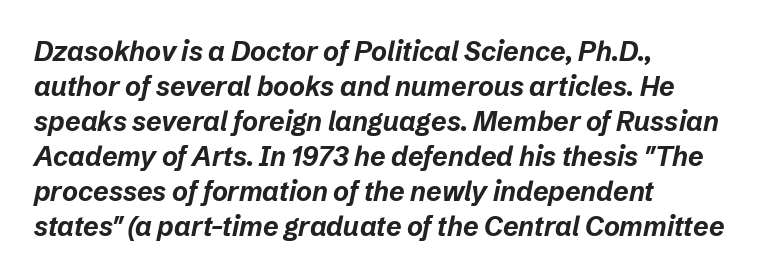
The image shows 27 px bold type, italic (leaning right); set left-aligned, normal line spacing (1.3x), normal letter spacing, not underlined.
